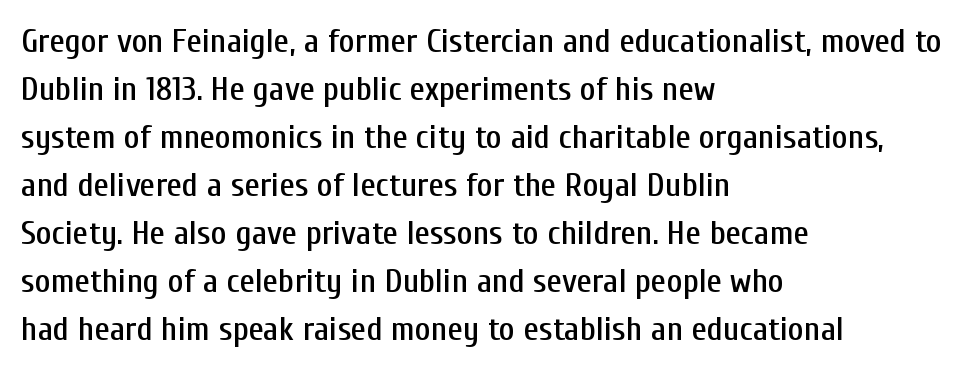
The image shows 34 px condensed sans-serif type, upright; set left-aligned, normal line spacing (1.41x), normal letter spacing, not underlined; low stroke contrast and a medium x-height.
